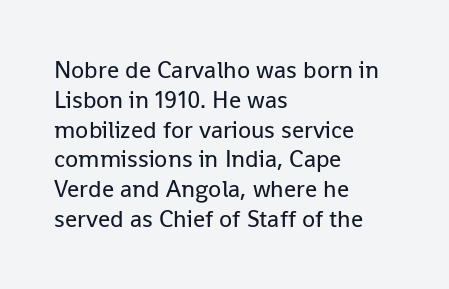
Q: Is the text bold? A: No.
Q: Is the text italic (slanted)? A: No, it is upright.
Q: Is the text underlined? A: No.
Q: How is the paragraph aligned? A: Left-aligned.
Q: Is the spacing between letters normal or unusually wide? A: Normal.
